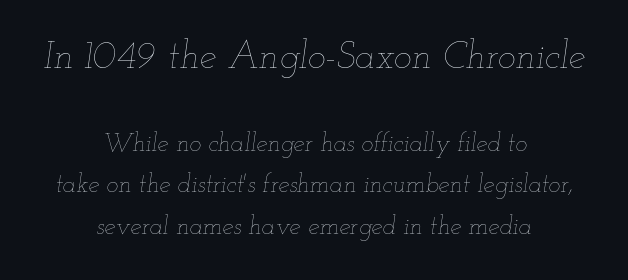
Q: Is the text bold? A: No.
Q: Is the text italic (slanted)? A: Yes, it leans right by about 12 degrees.
Q: Is the text underlined? A: No.
Q: How is the paragraph aligned? A: Centered.
Q: Is the spacing between letters normal or unusually wide? A: Normal.
Q: Is the spacing between lines tight, normal or loose? A: Normal.
Q: Which block of text is set in a larger size, the first (top) or the second (bottom)? A: The first (top) one.
Q: Width (condensed, normal, or wide)? A: Wide.
Q: Stroke contrast? A: Low.
Q: x-height? A: Small.
Q: Monospaced? A: No.
